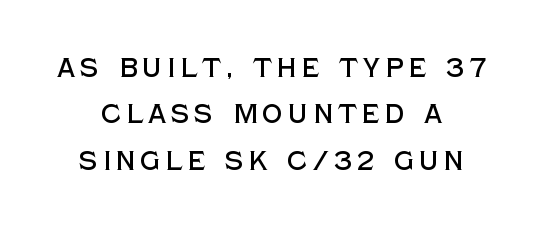
The axis of the letterforms is exactly vertical. Which margin do the lines hug? Neither — every line sits in the middle. Each row of text sits above clean, open space.
